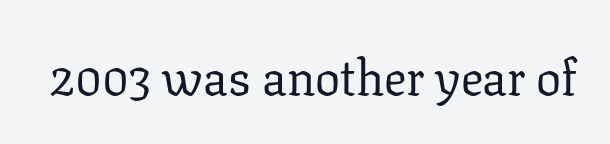
{"serif": "yes", "italic": "no", "bold": "no", "weight": "regular", "width": "normal", "stroke_contrast": "low", "x_height": "medium", "monospaced": "no", "underline": "no", "letter_spacing": "normal", "letter_spacing_em": 0.0, "glyph_px": 50}
